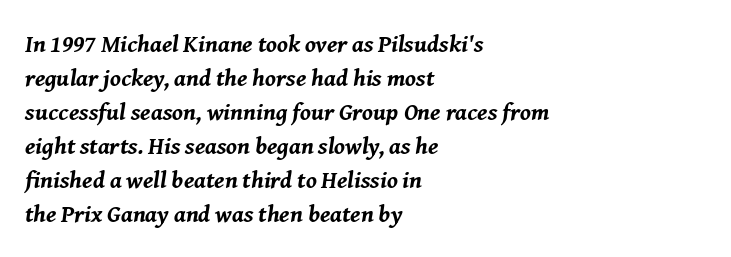
{"italic": "yes", "lean": "right", "slant_degrees": 8, "bold": "yes", "underline": "no", "align": "left", "line_spacing": "normal", "line_spacing_ratio": 1.42, "letter_spacing": "normal", "letter_spacing_em": 0.0, "glyph_px": 24}
